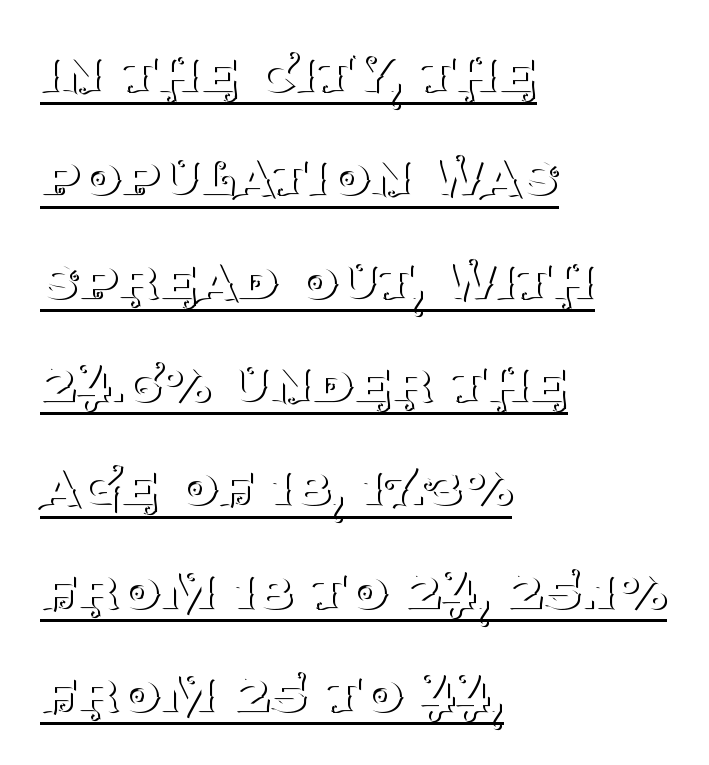
The image shows 65 px thin serif type, upright; set left-aligned, normal line spacing (1.59x), normal letter spacing, underlined; medium stroke contrast and a large x-height.
